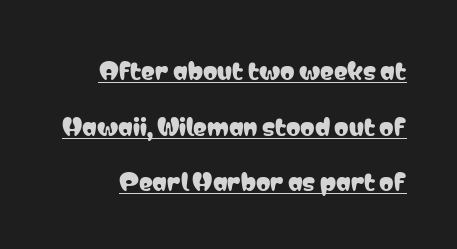
{"italic": "no", "underline": "yes", "line_spacing": "loose", "line_spacing_ratio": 2.42, "letter_spacing": "normal", "letter_spacing_em": 0.0, "glyph_px": 23}
